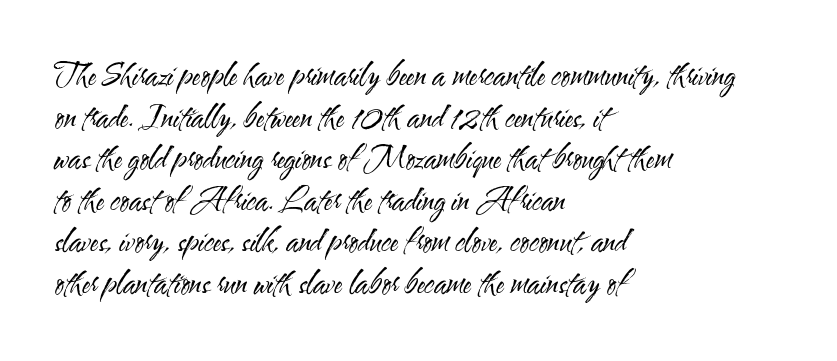
The image shows 31 px regular-weight, condensed sans-serif type; set left-aligned, normal line spacing (1.34x), normal letter spacing, not underlined; medium stroke contrast and a small x-height.
